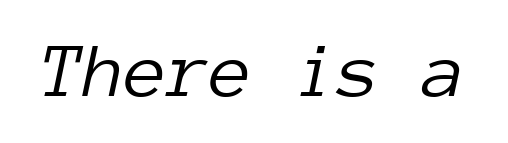
Q: Is the text bold? A: No.
Q: Is the text italic (slanted)? A: Yes, it leans right by about 12 degrees.
Q: Is the text underlined? A: No.
Q: Is the spacing between letters normal or unusually wide? A: Normal.
Q: Width (condensed, normal, or wide)? A: Normal.
Q: Stroke contrast? A: Low.
Q: x-height? A: Medium.
Q: Monospaced? A: Yes.
